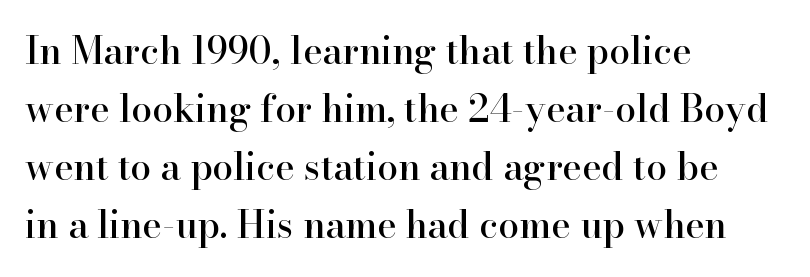
The rendering keeps characters at their native spacing. A student would call this left alignment; a typographer would say flush left, rag right. These lines sit exactly where default settings would place them. Classification — serif.
